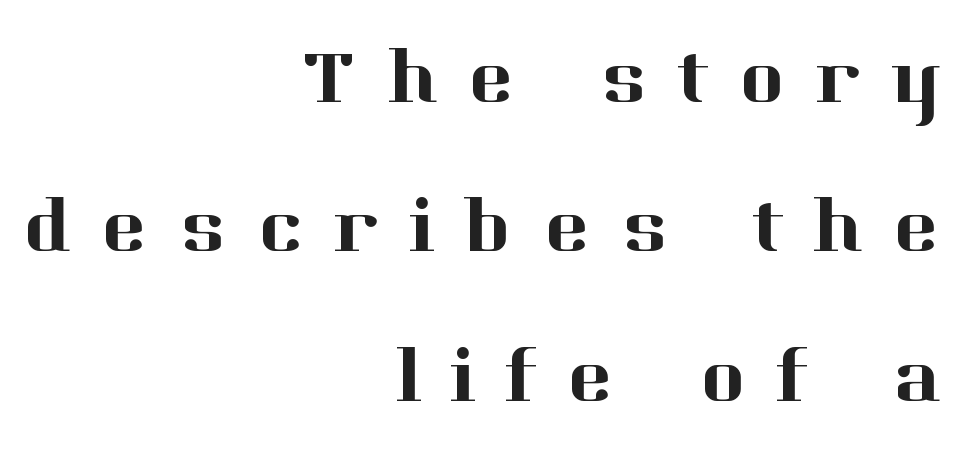
{"serif": "yes", "italic": "no", "width": "normal", "stroke_contrast": "high", "x_height": "medium", "monospaced": "no", "underline": "no", "align": "right", "line_spacing": "loose", "line_spacing_ratio": 1.94, "letter_spacing": "wide", "letter_spacing_em": 0.4, "glyph_px": 77}
